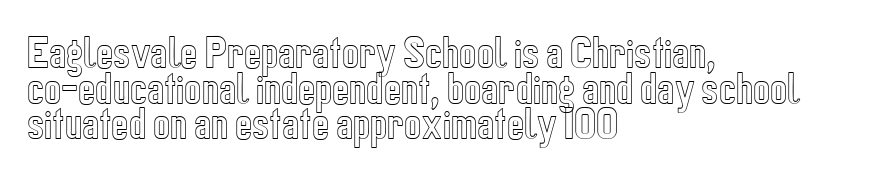
{"italic": "no", "width": "condensed", "x_height": "medium", "monospaced": "no", "underline": "no", "align": "left", "line_spacing": "tight", "line_spacing_ratio": 0.99, "letter_spacing": "normal", "letter_spacing_em": 0.0, "glyph_px": 36}
